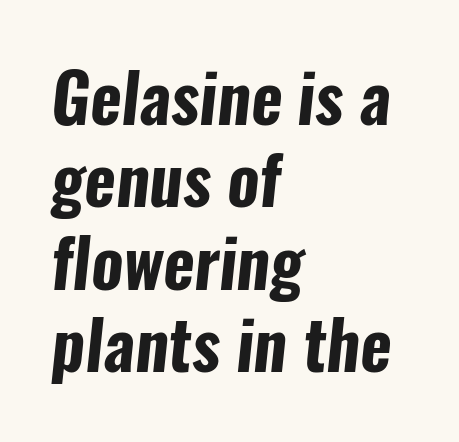
{"serif": "no", "bold": "yes", "weight": "bold", "width": "condensed", "stroke_contrast": "low", "x_height": "medium", "monospaced": "no", "underline": "no", "align": "left", "line_spacing_ratio": 1.23, "letter_spacing": "normal", "letter_spacing_em": 0.0, "glyph_px": 67}
